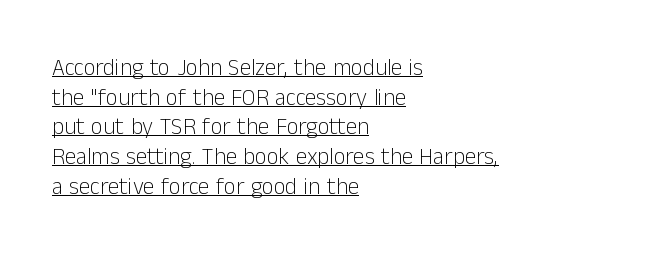
{"italic": "no", "bold": "no", "underline": "yes", "align": "left", "line_spacing": "normal", "line_spacing_ratio": 1.29, "letter_spacing": "normal", "letter_spacing_em": 0.0, "glyph_px": 23}
